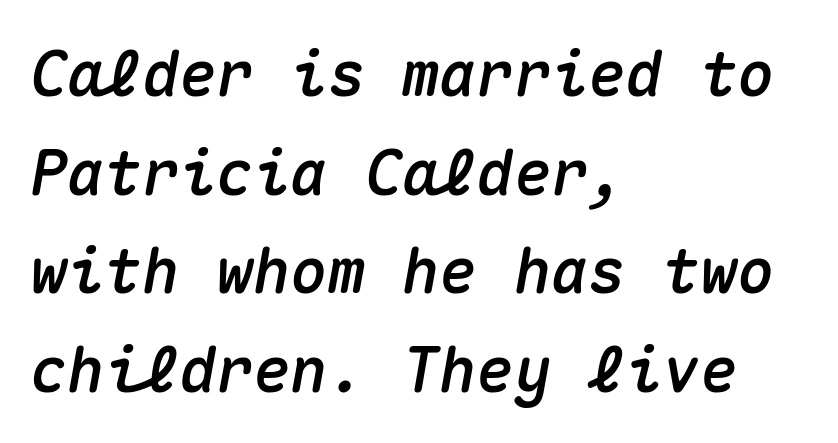
Tracking value appears to be zero — textbook default spacing. Compared with typical paragraphs, the rows here are spaced about the same. Is this a fixed-width face? Yes — each glyph sits in an identical cell. This sample is left-justified, so line endings fall wherever the words run out. A typesetter would mark this as italic. Underlining? Definitely not there.
